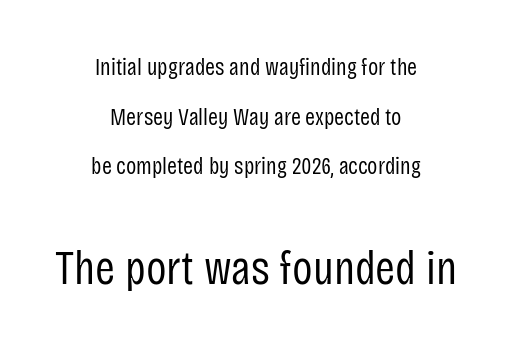
The passage shown is not bold in any degree. A sans-serif font was chosen for this passage. The specimen reads as upright at a glance. Clear beneath every line of the passage. You could fit nearly another row in the gap between these rows.
